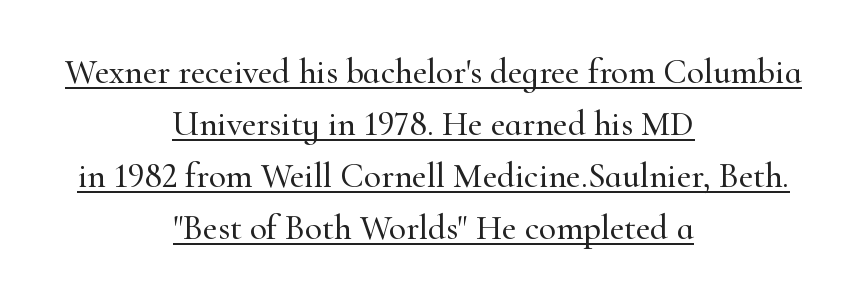
The image shows 35 px serif type, upright; set centered, normal line spacing (1.49x), normal letter spacing, underlined; high stroke contrast and a small x-height.
